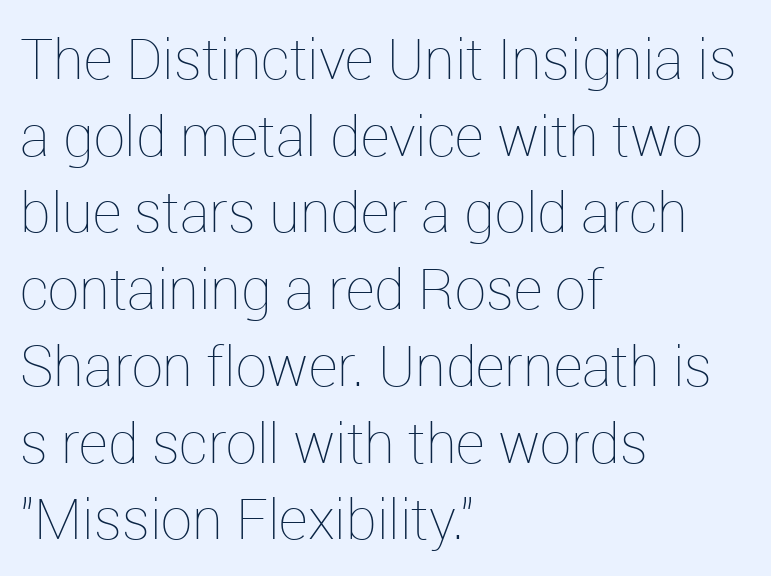
The image shows 56 px thin type, upright; set left-aligned, normal line spacing (1.37x), normal letter spacing, not underlined; low stroke contrast and a medium x-height.
